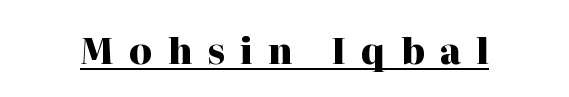
{"serif": "yes", "italic": "no", "bold": "yes", "weight": "heavy", "width": "normal", "stroke_contrast": "high", "x_height": "medium", "monospaced": "no", "underline": "yes", "letter_spacing": "wide", "letter_spacing_em": 0.44, "glyph_px": 35}
